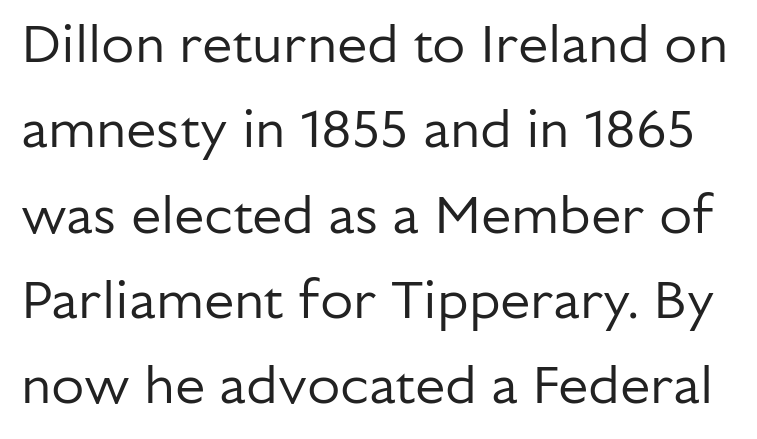
Examine the stroke ends and you'll find no serifs. The string is rendered with underlining switched off. The space between consecutive lines is moderate. The weight would be labelled regular, book, light, or lighter still.
